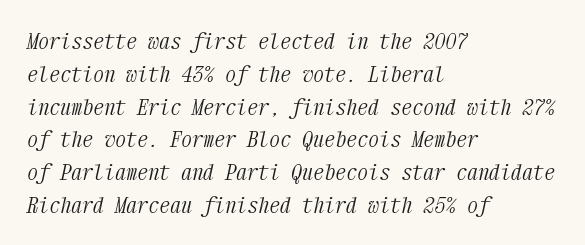
The image shows 22 px text type, italic (leaning right); set left-aligned, normal line spacing (1.49x), normal letter spacing, not underlined.
